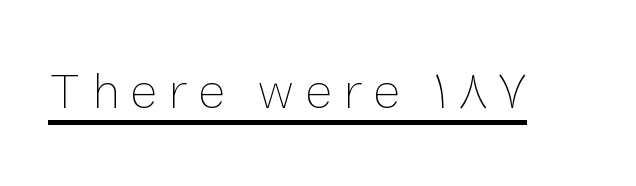
The image shows 51 px thin type, upright; set unusually wide letter spacing (+0.22 em), underlined; low stroke contrast and a medium x-height.
